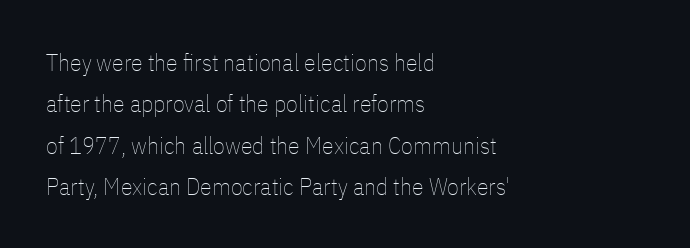
Q: Is the text bold? A: No.
Q: Is the text italic (slanted)? A: No, it is upright.
Q: Is the text underlined? A: No.
Q: How is the paragraph aligned? A: Left-aligned.
Q: Is the spacing between letters normal or unusually wide? A: Normal.
